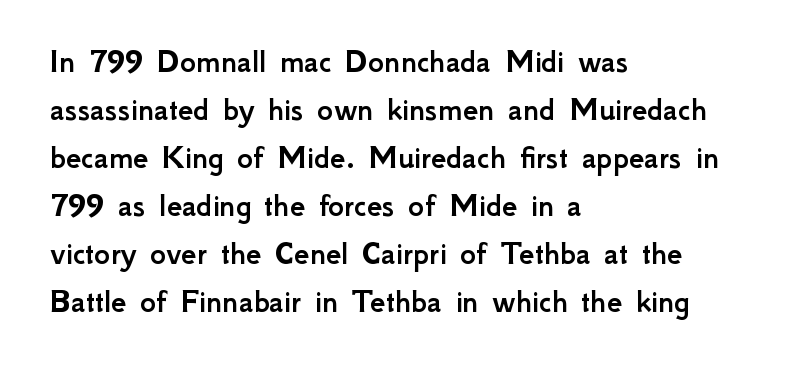
Q: Is the text italic (slanted)? A: No, it is upright.
Q: Is the typeface a serif or a sans-serif typeface? A: Sans-serif.
Q: Is the text underlined? A: No.
Q: How is the paragraph aligned? A: Left-aligned.
Q: Is the spacing between letters normal or unusually wide? A: Normal.
Q: Is the spacing between lines tight, normal or loose? A: Normal.
Q: Width (condensed, normal, or wide)? A: Normal.
Q: Stroke contrast? A: Low.
Q: x-height? A: Small.
Q: Monospaced? A: No.
